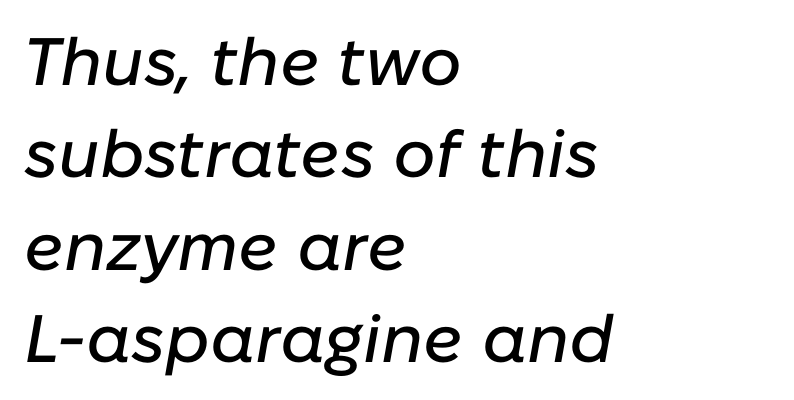
{"italic": "yes", "lean": "right", "slant_degrees": 10, "width": "normal", "stroke_contrast": "low", "x_height": "medium", "monospaced": "no", "underline": "no", "align": "left", "line_spacing": "normal", "line_spacing_ratio": 1.38, "letter_spacing": "normal", "letter_spacing_em": 0.0, "glyph_px": 67}
